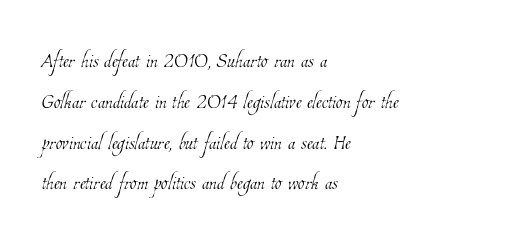
Nothing unusual about the tracking: characters are spaced as the font intends. The compositor pushed each line to the left boundary. Vertical stems look standard width or narrower in stroke. Rule under the text: the space is simply empty. Baseline-to-baseline distance is the conventional proportion of letter height.
